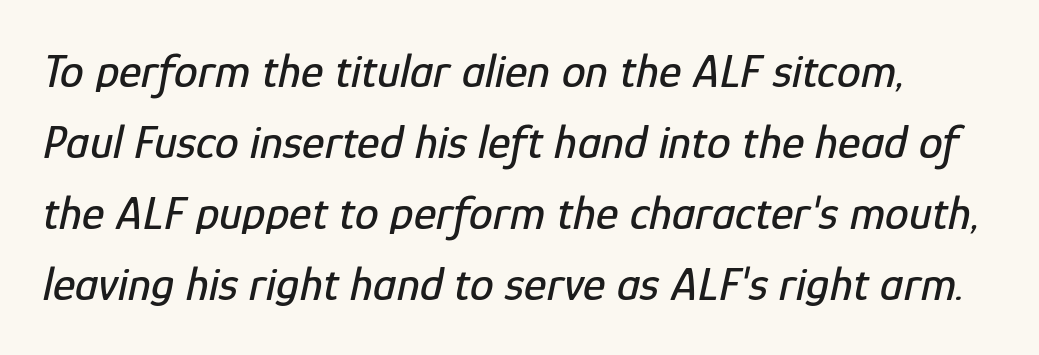
Q: Is the text italic (slanted)? A: Yes, it leans right by about 12 degrees.
Q: Is the text underlined? A: No.
Q: Is the spacing between letters normal or unusually wide? A: Normal.
Q: Is the spacing between lines tight, normal or loose? A: Normal.
Q: Width (condensed, normal, or wide)? A: Condensed.
Q: Stroke contrast? A: Low.
Q: x-height? A: Medium.
Q: Monospaced? A: No.
